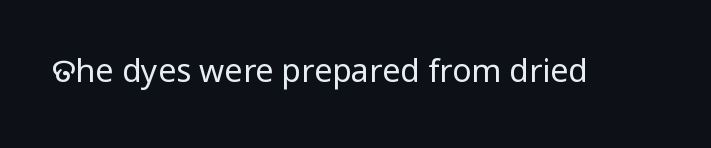
{"serif": "no", "italic": "no", "bold": "no", "weight": "regular", "width": "condensed", "stroke_contrast": "low", "x_height": "large", "monospaced": "no", "underline": "no", "letter_spacing": "normal", "letter_spacing_em": 0.0, "glyph_px": 32}
